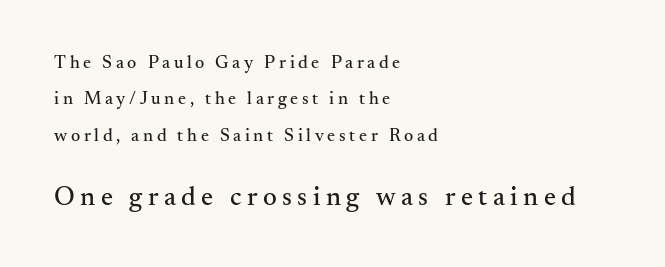
{"italic": "no", "underline": "no", "align": "left", "line_spacing": "loose", "line_spacing_ratio": 2.02, "letter_spacing": "wide", "letter_spacing_em": 0.2, "larger_block": "second", "size_ratio": 1.5, "glyph_px": 27}
